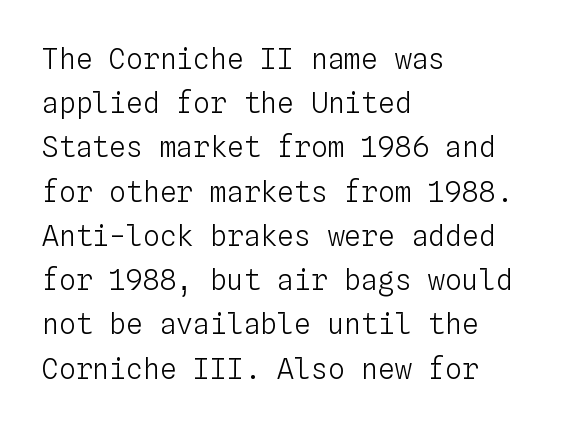
Q: Is the text bold? A: No.
Q: Is the text italic (slanted)? A: No, it is upright.
Q: Is the text underlined? A: No.
Q: How is the paragraph aligned? A: Left-aligned.
Q: Is the spacing between letters normal or unusually wide? A: Normal.
Q: Is the spacing between lines tight, normal or loose? A: Normal.
Q: Width (condensed, normal, or wide)? A: Normal.
Q: Stroke contrast? A: Low.
Q: x-height? A: Medium.
Q: Monospaced? A: Yes.
